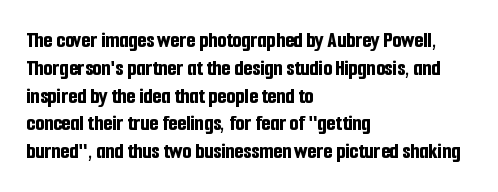
{"italic": "no", "bold": "yes", "underline": "no", "align": "left", "line_spacing_ratio": 1.21, "letter_spacing": "normal", "letter_spacing_em": 0.0, "glyph_px": 23}
